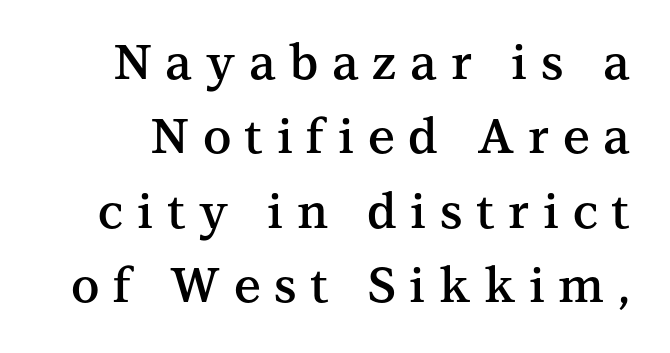
What weight is shown? A semibold, between regular and bold. The typography opts for an upright posture over an oblique one. The block of text has a typical density, with ordinary space between rows. The rendering uses natural spacing where letterforms have individual widths. Each word looks stretched out because of the extra space between its letters. Each letter's strokes conclude with small projecting serifs.
